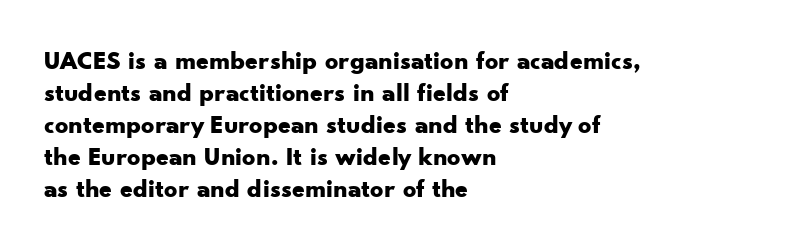
{"italic": "no", "bold": "yes", "underline": "no", "align": "left", "line_spacing_ratio": 1.23, "letter_spacing": "normal", "letter_spacing_em": 0.0, "glyph_px": 26}
